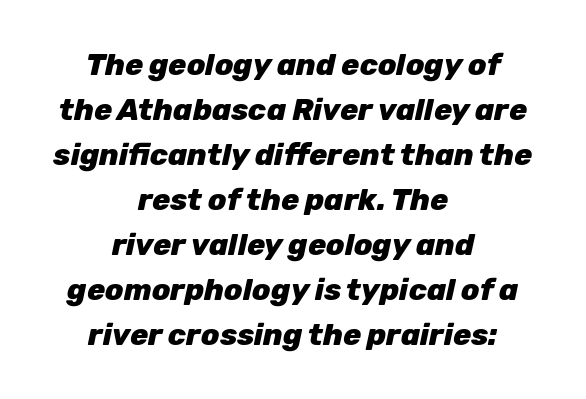
The image shows 30 px heavy type, italic (leaning right); set centered, normal line spacing (1.5x), normal letter spacing, not underlined; low stroke contrast and a medium x-height.
